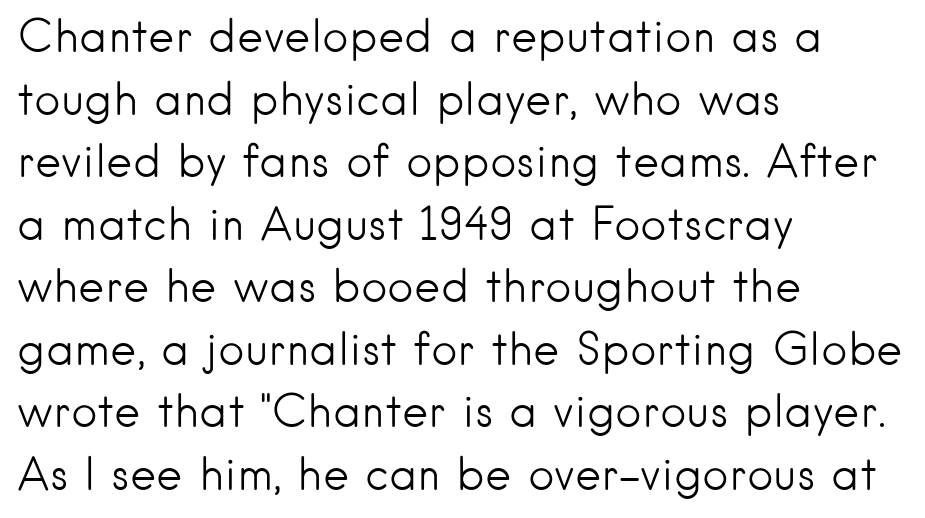
{"serif": "no", "italic": "no", "bold": "no", "weight": "light", "width": "normal", "stroke_contrast": "low", "x_height": "small", "monospaced": "no", "underline": "no", "align": "left", "line_spacing": "normal", "line_spacing_ratio": 1.39, "letter_spacing": "normal", "letter_spacing_em": 0.0, "glyph_px": 45}
